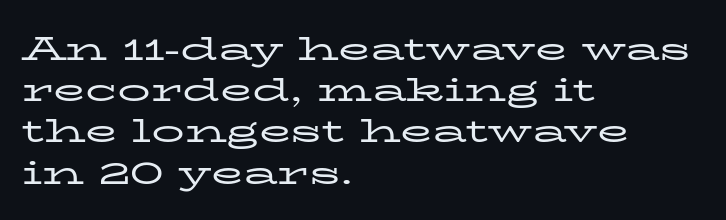
Q: Is the text bold? A: No.
Q: Is the text italic (slanted)? A: No, it is upright.
Q: Is the typeface a serif or a sans-serif typeface? A: Serif.
Q: Is the text underlined? A: No.
Q: How is the paragraph aligned? A: Left-aligned.
Q: Is the spacing between letters normal or unusually wide? A: Normal.
Q: Is the spacing between lines tight, normal or loose? A: Normal.
Q: Width (condensed, normal, or wide)? A: Wide.
Q: Stroke contrast? A: Low.
Q: x-height? A: Medium.
Q: Monospaced? A: No.
